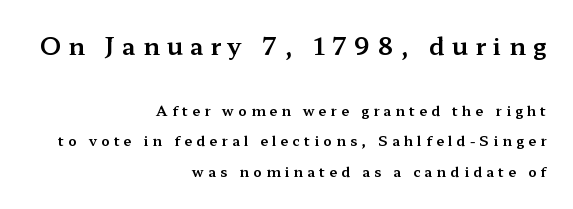
{"italic": "no", "underline": "no", "align": "right", "line_spacing": "loose", "line_spacing_ratio": 2.18, "letter_spacing": "wide", "letter_spacing_em": 0.3, "larger_block": "first", "size_ratio": 1.71, "glyph_px": 24}
